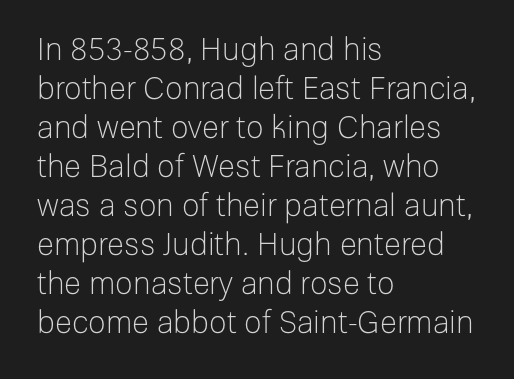
Q: Is the text bold? A: No.
Q: Is the text italic (slanted)? A: No, it is upright.
Q: Is the typeface a serif or a sans-serif typeface? A: Sans-serif.
Q: Is the text underlined? A: No.
Q: How is the paragraph aligned? A: Left-aligned.
Q: Is the spacing between letters normal or unusually wide? A: Normal.
Q: Is the spacing between lines tight, normal or loose? A: Normal.
Q: Width (condensed, normal, or wide)? A: Normal.
Q: Stroke contrast? A: Low.
Q: x-height? A: Medium.
Q: Monospaced? A: No.
